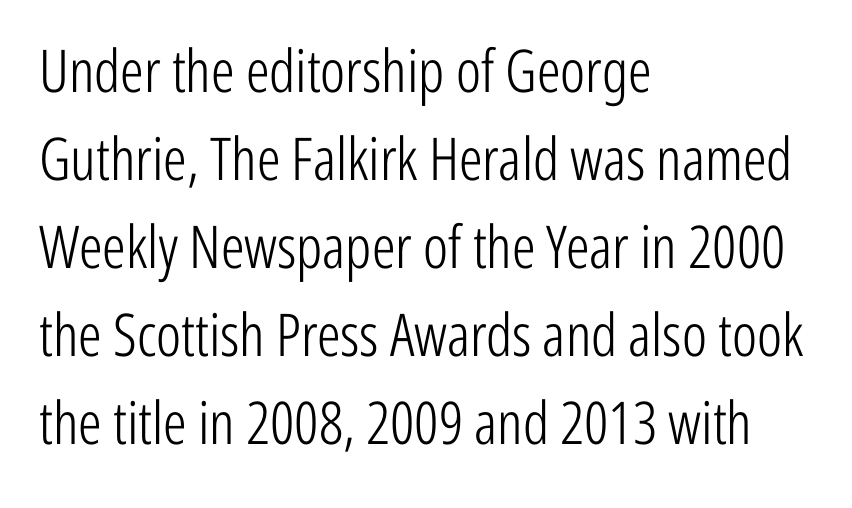
The image shows 59 px light, condensed sans-serif type, upright; set left-aligned, normal line spacing (1.49x), normal letter spacing, not underlined; low stroke contrast and a medium x-height.
